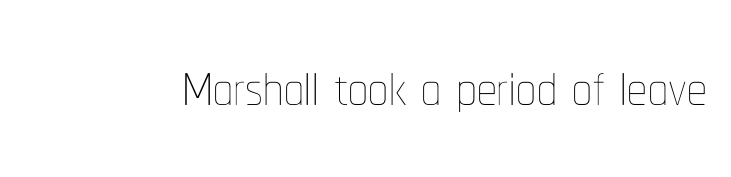
The image shows 79 px thin, condensed type, upright; set normal letter spacing, not underlined; low stroke contrast and a medium x-height.
